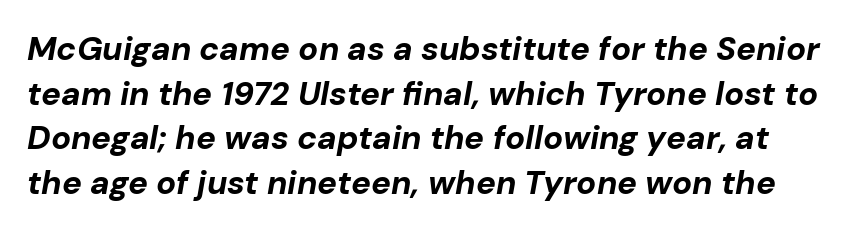
{"italic": "yes", "lean": "right", "slant_degrees": 10, "bold": "yes", "weight": "bold", "width": "normal", "stroke_contrast": "low", "x_height": "medium", "monospaced": "no", "underline": "no", "line_spacing": "normal", "line_spacing_ratio": 1.35, "letter_spacing": "normal", "letter_spacing_em": 0.0, "glyph_px": 33}
